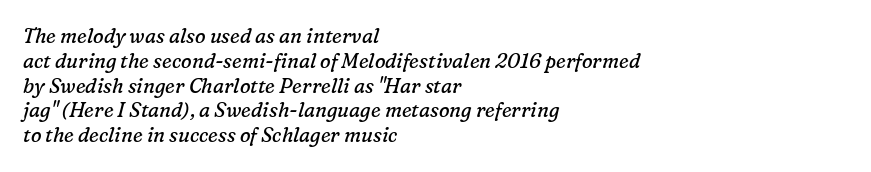
Q: Is the text bold? A: No.
Q: Is the text italic (slanted)? A: Yes, it leans right by about 16 degrees.
Q: Is the text underlined? A: No.
Q: How is the paragraph aligned? A: Left-aligned.
Q: Is the spacing between letters normal or unusually wide? A: Normal.
